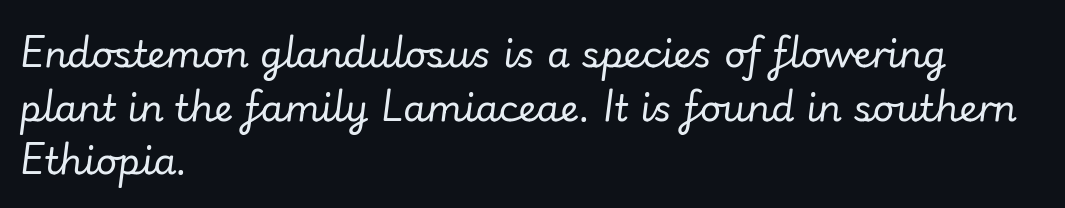
The whole block is typeset with a tilt. The lines are quadded left. The passage shown stacks its lines at a standard gap. Varying glyph widths throughout — classic text-font behaviour.
